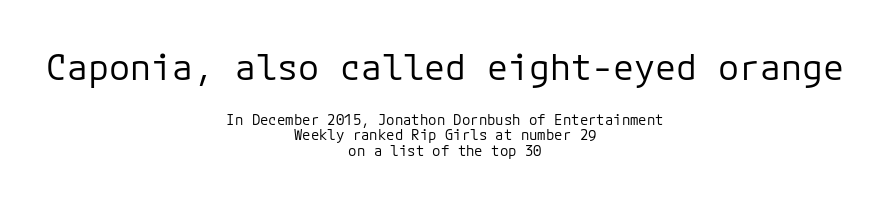
The image shows 35 px regular-weight sans-serif type, upright, monospaced; set centered, tight line spacing (1.09x), normal letter spacing, not underlined; the first (top) block is 2.5x larger; low stroke contrast and a medium x-height.
